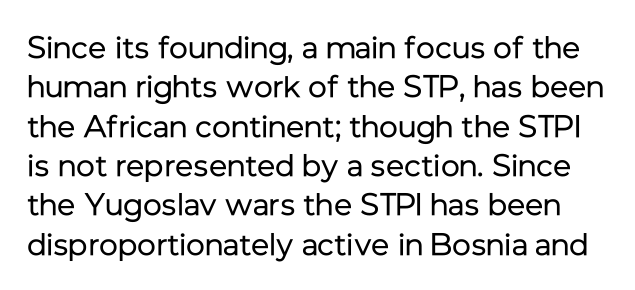
The font family rendered here belongs to the sans-serif group. The weight would be labelled regular, book, light, or lighter still. Do the characters align in a grid? No, the font is proportional. Summary of vertical rhythm: regular, with standard interline spacing. The passage shown has conventional tracking throughout.
